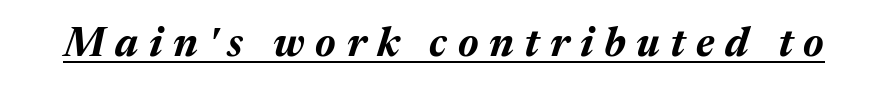
The image shows 41 px bold type, italic (leaning right); set unusually wide letter spacing (+0.26 em), underlined; medium stroke contrast and a medium x-height.
